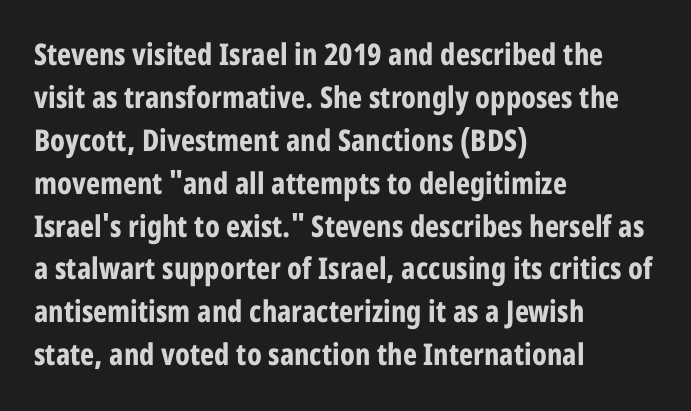
{"serif": "no", "italic": "no", "bold": "yes", "weight": "bold", "width": "condensed", "stroke_contrast": "low", "x_height": "large", "monospaced": "no", "underline": "no", "align": "left", "line_spacing": "normal", "line_spacing_ratio": 1.43, "letter_spacing": "normal", "letter_spacing_em": 0.0, "glyph_px": 30}
